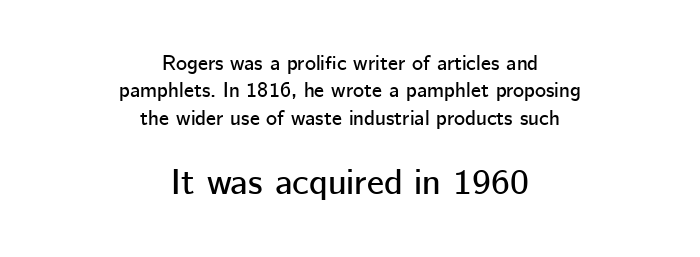
Q: Is the text italic (slanted)? A: No, it is upright.
Q: Is the typeface a serif or a sans-serif typeface? A: Sans-serif.
Q: Is the text underlined? A: No.
Q: How is the paragraph aligned? A: Centered.
Q: Is the spacing between letters normal or unusually wide? A: Normal.
Q: Is the spacing between lines tight, normal or loose? A: Normal.
Q: Which block of text is set in a larger size, the first (top) or the second (bottom)? A: The second (bottom) one.
Q: Width (condensed, normal, or wide)? A: Normal.
Q: Stroke contrast? A: Low.
Q: x-height? A: Medium.
Q: Monospaced? A: No.
